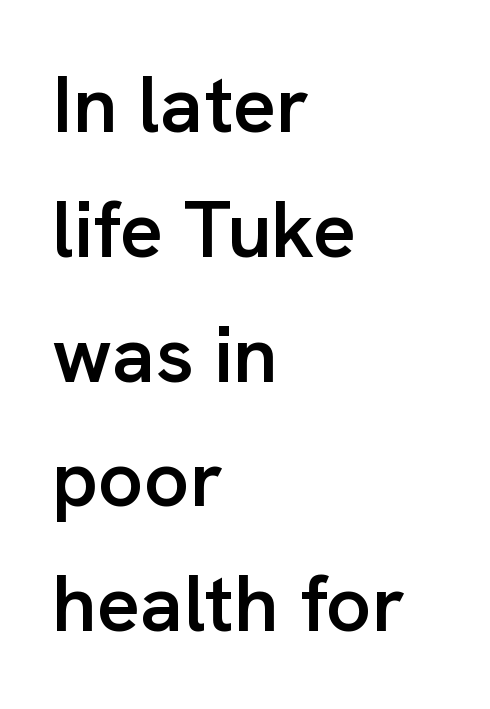
{"serif": "no", "italic": "no", "bold": "semi", "weight": "semibold", "width": "normal", "stroke_contrast": "low", "x_height": "medium", "monospaced": "no", "underline": "no", "align": "left", "line_spacing": "normal", "line_spacing_ratio": 1.56, "letter_spacing": "normal", "letter_spacing_em": 0.0, "glyph_px": 80}
